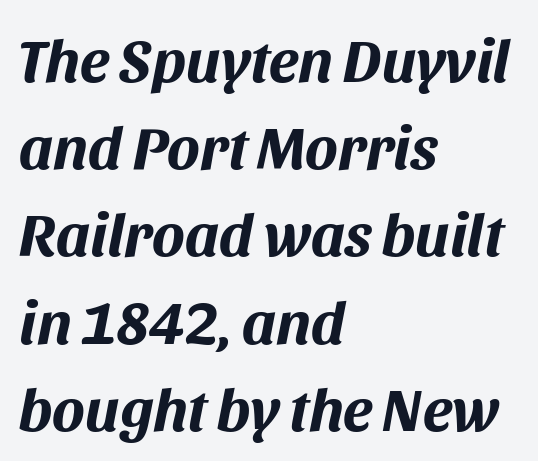
{"italic": "yes", "lean": "right", "slant_degrees": 11, "bold": "yes", "weight": "bold", "width": "normal", "stroke_contrast": "medium", "x_height": "large", "monospaced": "no", "underline": "no", "align": "left", "line_spacing": "normal", "line_spacing_ratio": 1.43, "letter_spacing": "normal", "letter_spacing_em": 0.0, "glyph_px": 61}
